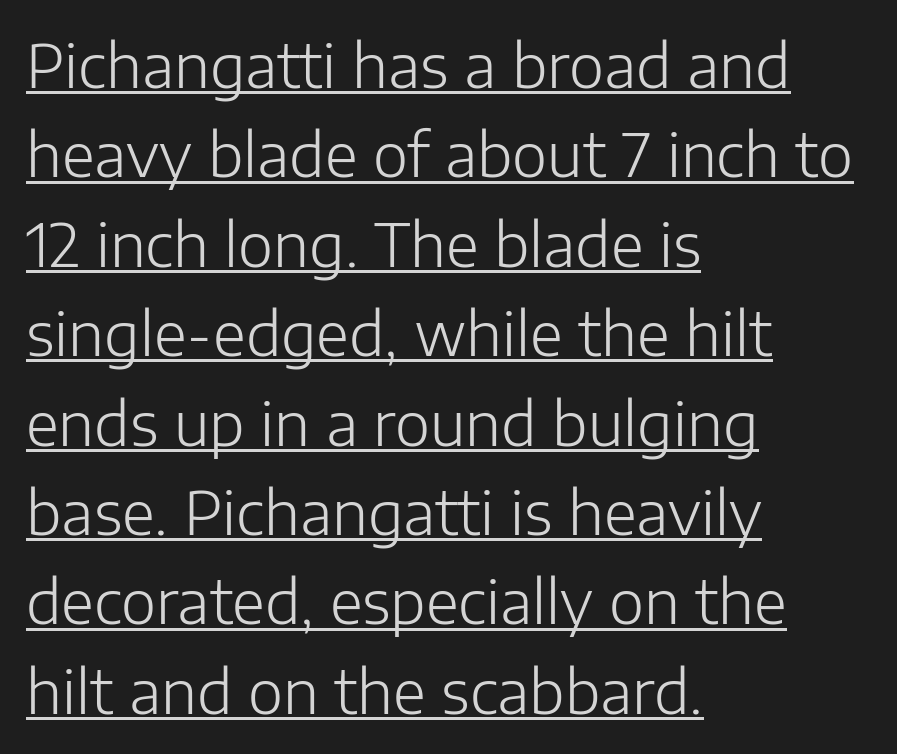
Q: Is the text bold? A: No.
Q: Is the text italic (slanted)? A: No, it is upright.
Q: Is the typeface a serif or a sans-serif typeface? A: Sans-serif.
Q: Is the text underlined? A: Yes.
Q: How is the paragraph aligned? A: Left-aligned.
Q: Is the spacing between letters normal or unusually wide? A: Normal.
Q: Is the spacing between lines tight, normal or loose? A: Normal.
Q: Width (condensed, normal, or wide)? A: Normal.
Q: Stroke contrast? A: Low.
Q: x-height? A: Medium.
Q: Monospaced? A: No.
